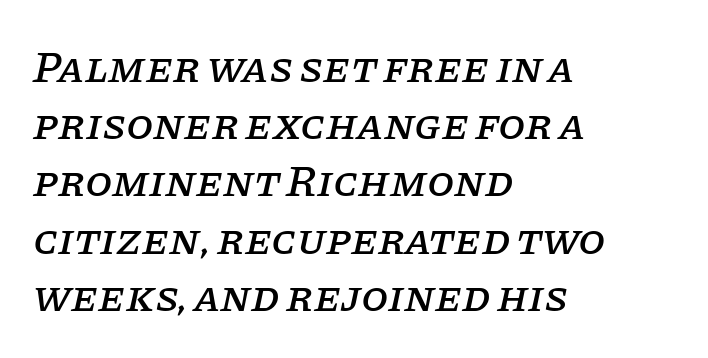
Underlining? Definitely not there. The passage shown is typed in a proportional face where columns would drift. Baseline-to-baseline distance is the conventional proportion of letter height. Italic: yes, the glyphs are oblique.
